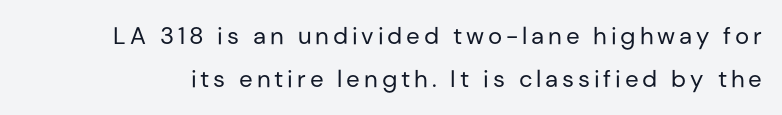
{"italic": "no", "bold": "no", "underline": "no", "line_spacing_ratio": 1.78, "glyph_px": 24}
